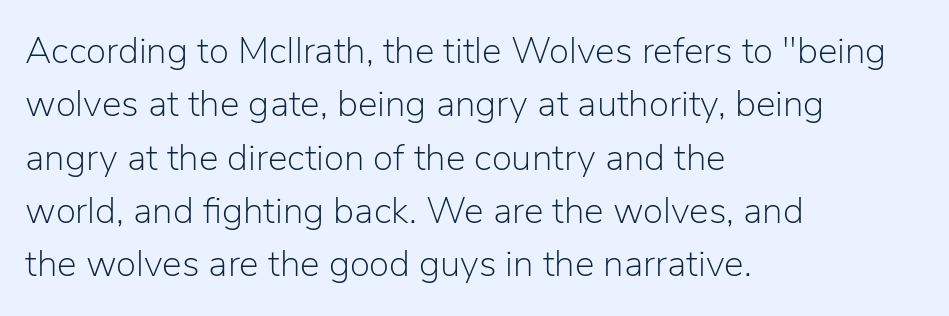
The image shows 37 px light sans-serif type, upright; set left-aligned, normal line spacing (1.44x), normal letter spacing, not underlined; low stroke contrast and a medium x-height.
